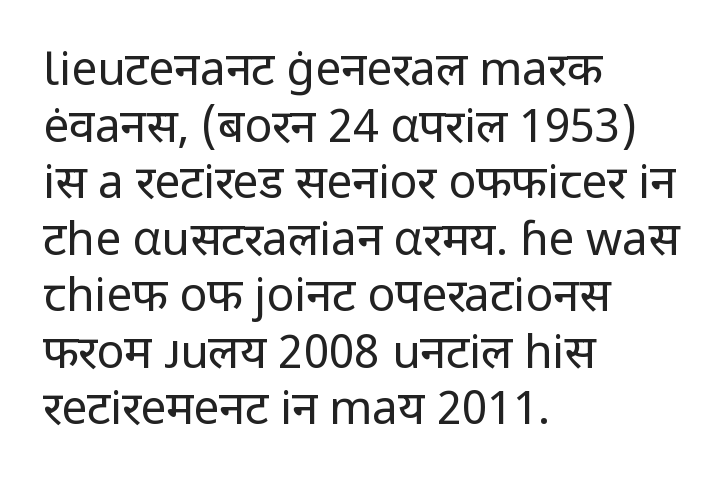
{"serif": "no", "italic": "no", "bold": "no", "weight": "regular", "width": "normal", "stroke_contrast": "low", "x_height": "medium", "monospaced": "no", "underline": "no", "align": "left", "line_spacing_ratio": 1.23, "letter_spacing": "normal", "letter_spacing_em": 0.0, "glyph_px": 46}
